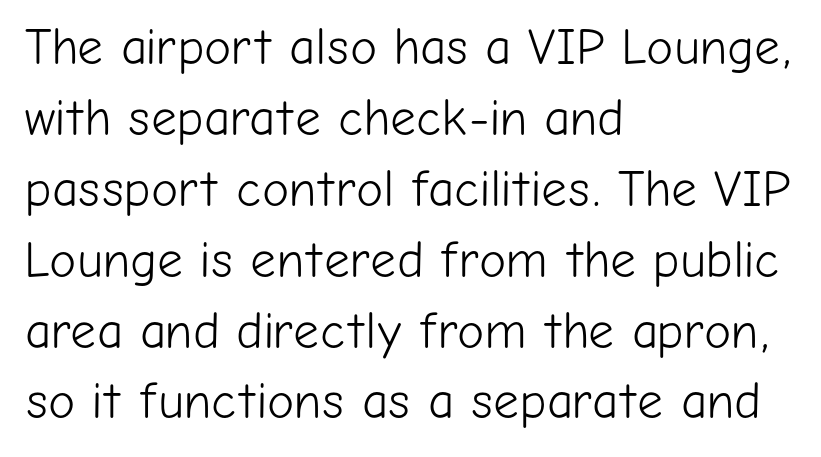
Q: Is the text bold? A: No.
Q: Is the text italic (slanted)? A: No, it is upright.
Q: Is the typeface a serif or a sans-serif typeface? A: Sans-serif.
Q: Is the text underlined? A: No.
Q: How is the paragraph aligned? A: Left-aligned.
Q: Is the spacing between letters normal or unusually wide? A: Normal.
Q: Is the spacing between lines tight, normal or loose? A: Normal.
Q: Width (condensed, normal, or wide)? A: Normal.
Q: Stroke contrast? A: Low.
Q: x-height? A: Medium.
Q: Monospaced? A: No.
